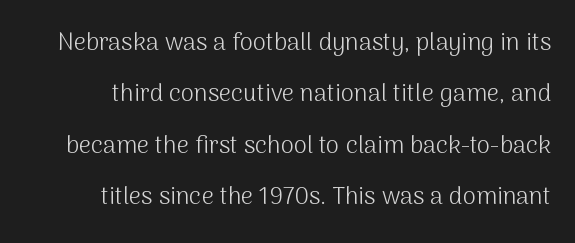
The image shows 24 px text type, upright; set loose line spacing (2.14x), normal letter spacing, not underlined.
